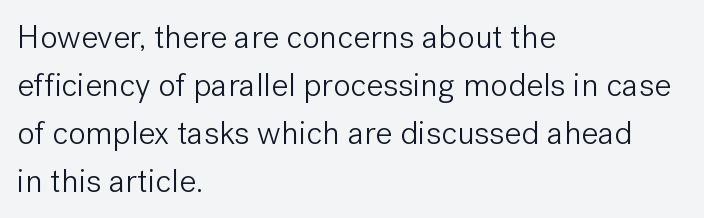
You can tell it's not italic because the verticals are truly vertical. Weight class: somewhere from thin through regular. The paragraph shown leans on its left margin. Font category for this specimen: sans-serif. A normal amount of white space separates one row of letters from the next.
